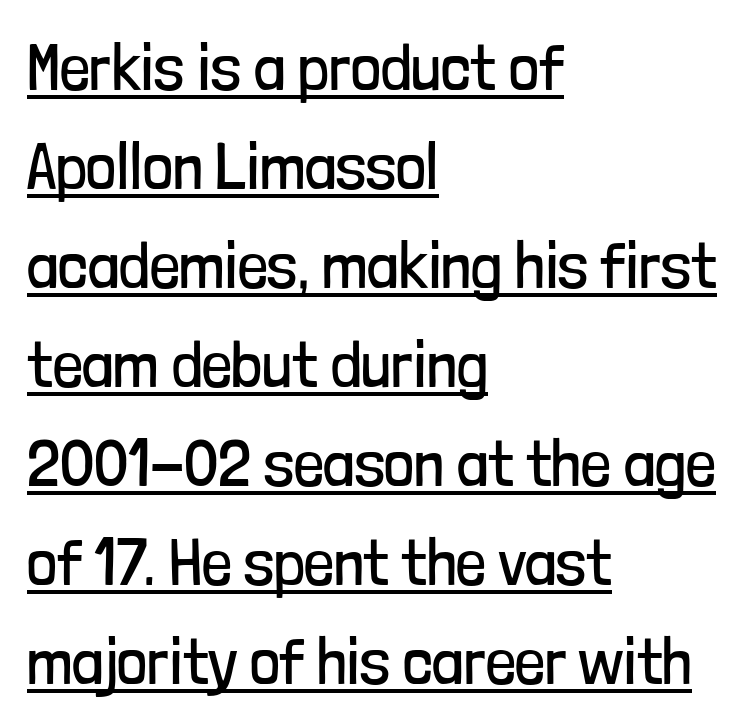
{"serif": "no", "italic": "no", "bold": "no", "weight": "regular", "width": "condensed", "stroke_contrast": "low", "x_height": "medium", "monospaced": "no", "underline": "yes", "align": "left", "line_spacing": "normal", "line_spacing_ratio": 1.5, "letter_spacing": "normal", "letter_spacing_em": 0.0, "glyph_px": 66}
